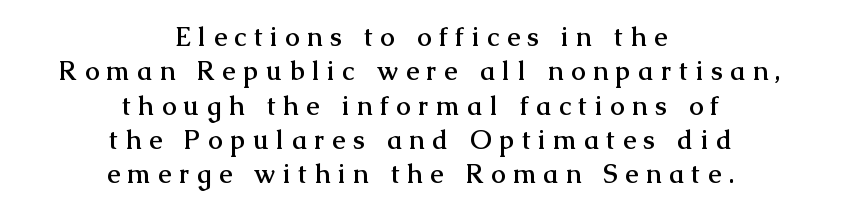
The image shows 26 px bold type, upright; set centered, normal line spacing (1.32x), unusually wide letter spacing (+0.3 em), not underlined.
